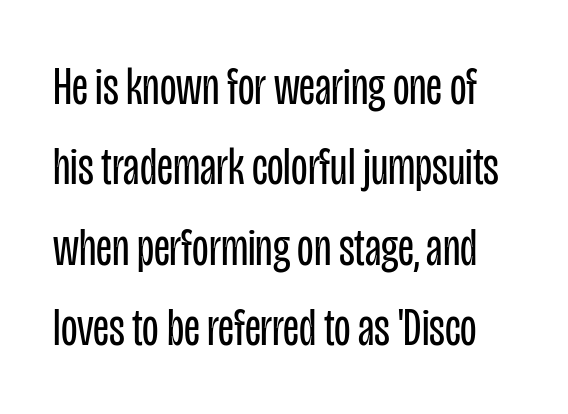
The area under the type is left untouched. Regular leading. In terms of letterspacing, this is plain default setting. Varying glyph widths throughout — classic text-font behaviour.
